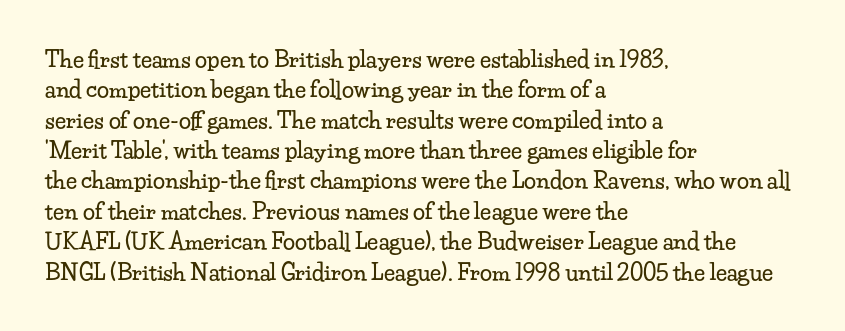
Q: Is the text italic (slanted)? A: No, it is upright.
Q: Is the text underlined? A: No.
Q: How is the paragraph aligned? A: Left-aligned.
Q: Is the spacing between letters normal or unusually wide? A: Normal.
Q: Is the spacing between lines tight, normal or loose? A: Normal.
